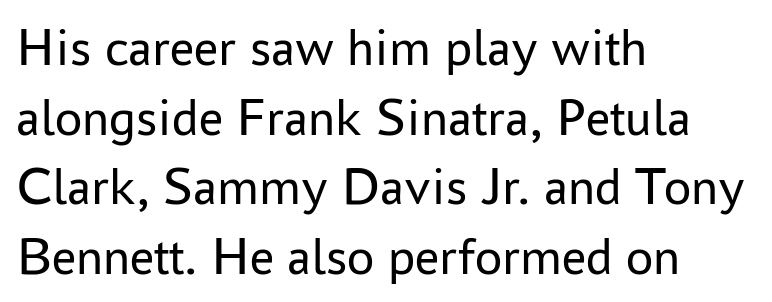
The image shows 54 px regular-weight sans-serif type, upright; set left-aligned, normal line spacing (1.29x), normal letter spacing, not underlined; low stroke contrast and a medium x-height.
